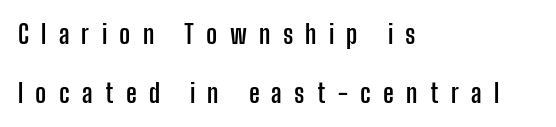
{"italic": "no", "bold": "yes", "underline": "no", "align": "left", "line_spacing": "loose", "line_spacing_ratio": 2.26, "letter_spacing": "wide", "letter_spacing_em": 0.47, "glyph_px": 26}
